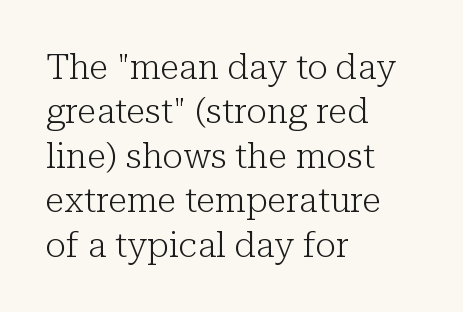
{"serif": "yes", "italic": "no", "bold": "no", "weight": "light", "width": "normal", "stroke_contrast": "low", "x_height": "medium", "monospaced": "no", "underline": "no", "align": "left", "line_spacing": "normal", "line_spacing_ratio": 1.27, "letter_spacing": "normal", "letter_spacing_em": 0.0, "glyph_px": 35}
